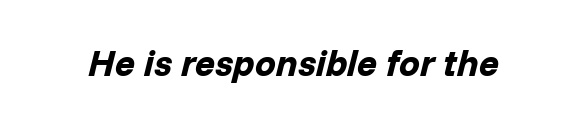
{"italic": "yes", "lean": "right", "slant_degrees": 14, "bold": "yes", "weight": "bold", "width": "normal", "stroke_contrast": "low", "x_height": "medium", "monospaced": "no", "underline": "no", "letter_spacing": "normal", "letter_spacing_em": 0.0, "glyph_px": 37}
